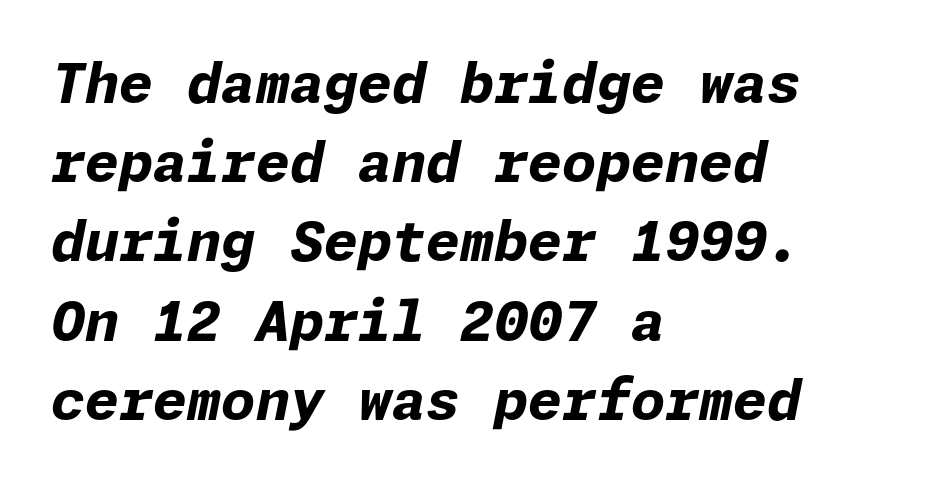
Caption: bold face, heavy strokes. Alignment: flush left. How would I describe the line gaps? Plain and ordinary. It's the slanting kind of type. The space directly below the letters is spotless.
